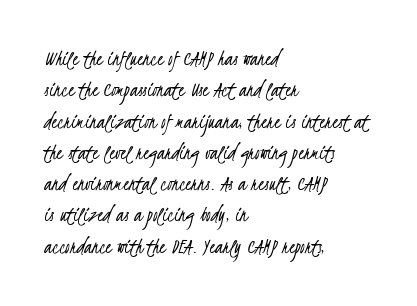
Q: Is the text bold? A: No.
Q: Is the text underlined? A: No.
Q: How is the paragraph aligned? A: Left-aligned.
Q: Is the spacing between letters normal or unusually wide? A: Normal.
Q: Is the spacing between lines tight, normal or loose? A: Normal.
